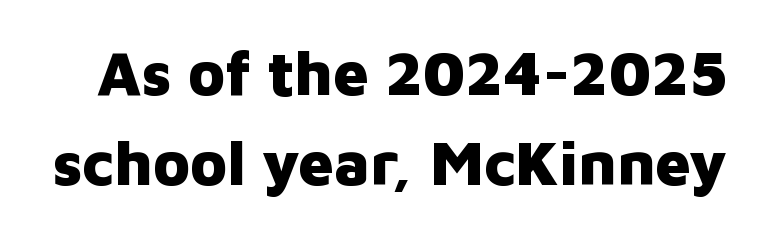
The image shows 62 px heavy sans-serif type, upright; set normal line spacing (1.45x), normal letter spacing, not underlined; low stroke contrast and a medium x-height.
